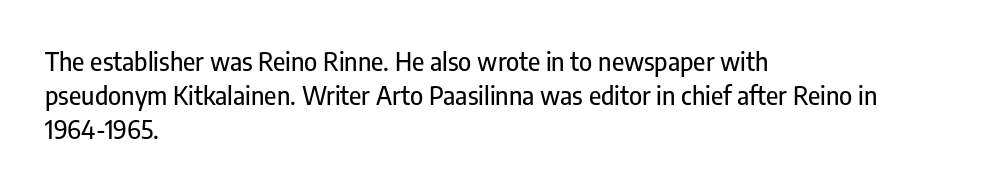
{"italic": "no", "underline": "no", "align": "left", "line_spacing": "normal", "line_spacing_ratio": 1.36, "letter_spacing": "normal", "letter_spacing_em": 0.0, "glyph_px": 25}
